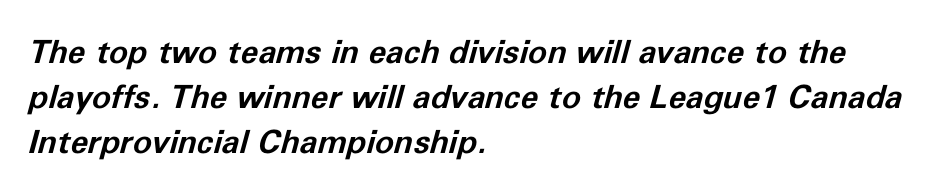
The image shows 32 px bold type, italic (leaning right); set left-aligned, normal line spacing (1.4x), normal letter spacing, not underlined; low stroke contrast and a medium x-height.
